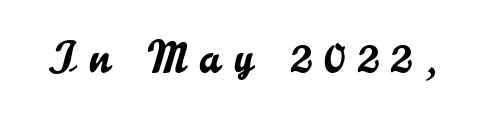
{"serif": "no", "width": "normal", "stroke_contrast": "low", "x_height": "small", "monospaced": "no", "underline": "no", "letter_spacing": "wide", "letter_spacing_em": 0.29, "glyph_px": 45}
